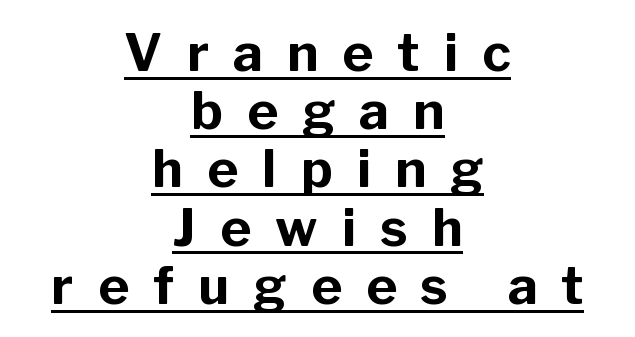
The image shows 52 px bold sans-serif type, upright; set centered, tight line spacing (1.12x), unusually wide letter spacing (+0.47 em), underlined; low stroke contrast and a medium x-height.
